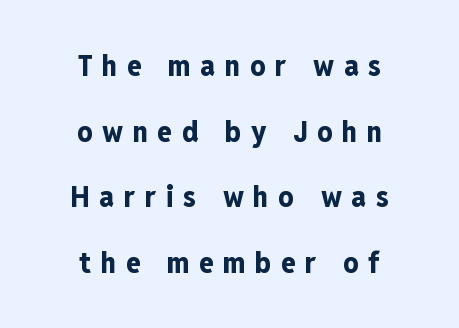
{"serif": "no", "italic": "no", "bold": "yes", "weight": "bold", "width": "condensed", "stroke_contrast": "low", "x_height": "medium", "monospaced": "no", "underline": "no", "align": "center", "line_spacing": "loose", "line_spacing_ratio": 2.19, "letter_spacing": "wide", "letter_spacing_em": 0.32, "glyph_px": 30}
